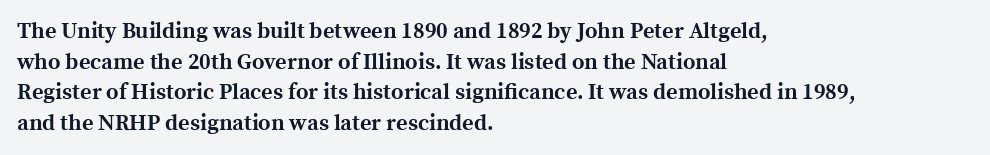
The image shows 22 px bold type, upright; set left-aligned, normal line spacing (1.39x), normal letter spacing, not underlined.
